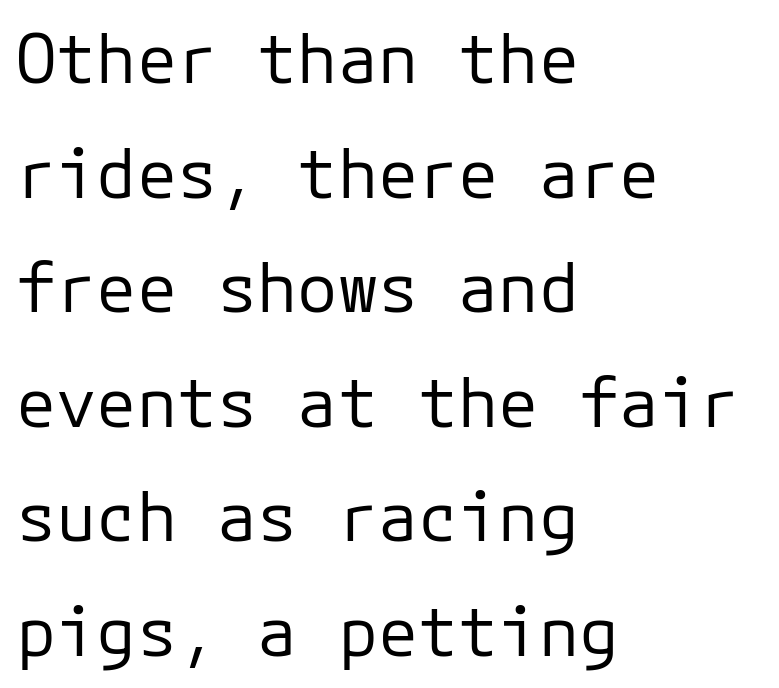
The image shows 67 px regular-weight sans-serif type, upright; set left-aligned, line spacing 1.71x, normal letter spacing, not underlined; low stroke contrast and a medium x-height.
